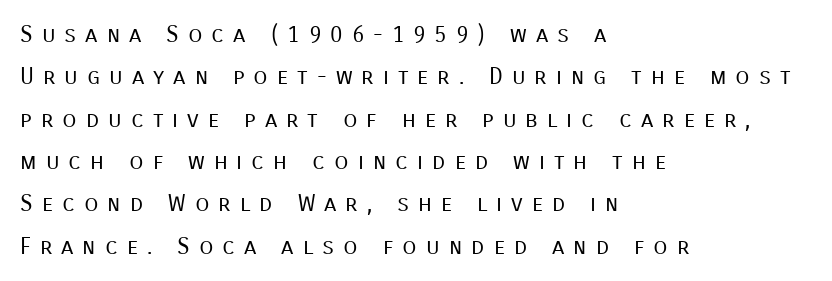
Every stem runs plumb, perpendicular to the baseline. Glance below the letters and you will spot only blank space. Is the stroke heavy? The answer is a plain regular-or-lighter. Tracking value appears strongly positive — letters spread wide. Horizontally, the lines are justified to the leading edge only.
